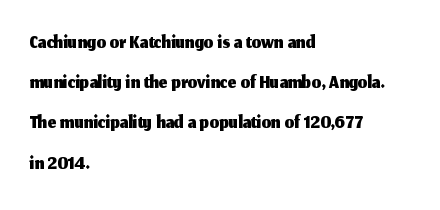
Q: Is the text italic (slanted)? A: No, it is upright.
Q: Is the typeface a serif or a sans-serif typeface? A: Sans-serif.
Q: Is the text underlined? A: No.
Q: How is the paragraph aligned? A: Left-aligned.
Q: Is the spacing between letters normal or unusually wide? A: Normal.
Q: Is the spacing between lines tight, normal or loose? A: Normal.
Q: Width (condensed, normal, or wide)? A: Normal.
Q: Stroke contrast? A: Medium.
Q: x-height? A: Medium.
Q: Monospaced? A: No.
